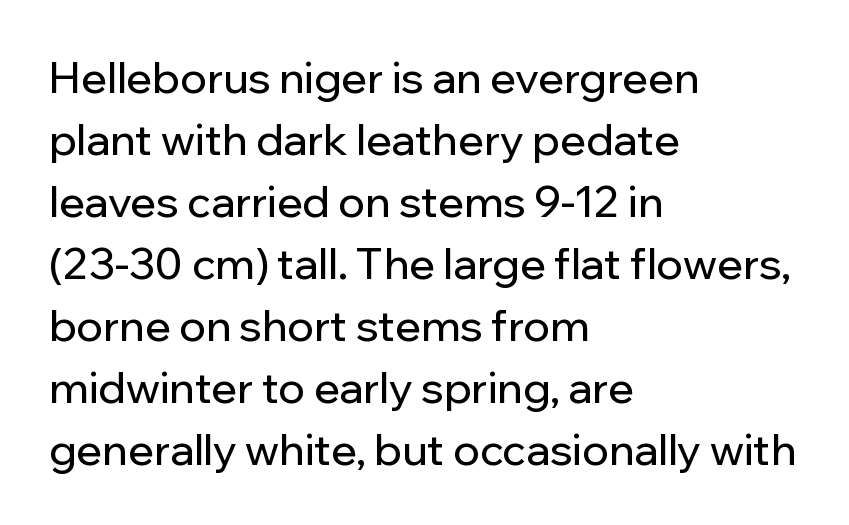
The image shows 43 px sans-serif type, upright; set left-aligned, normal line spacing (1.44x), normal letter spacing, not underlined; low stroke contrast and a medium x-height.
